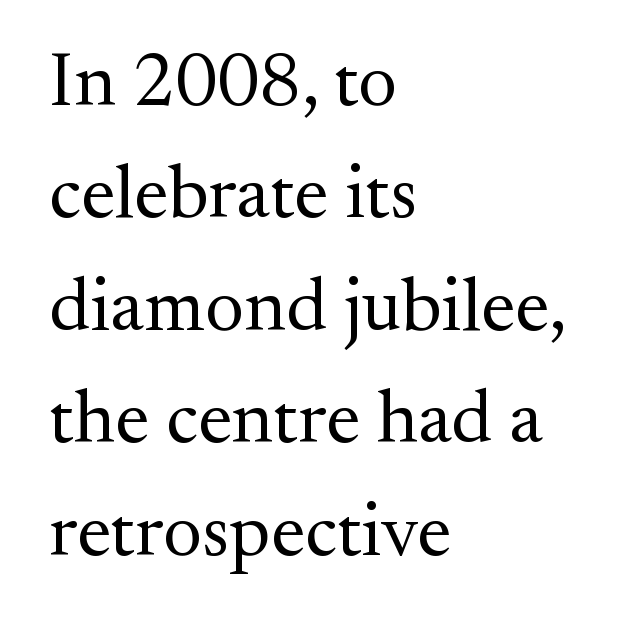
The image shows 76 px regular-weight serif type, upright; set left-aligned, normal line spacing (1.48x), normal letter spacing, not underlined; medium stroke contrast and a small x-height.
